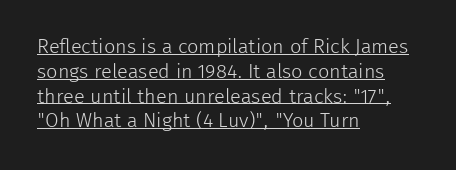
Summary of weight: not heavy and not bold. The specimen reads as upright at a glance. Somebody hit Ctrl+U on this one — the words are underlined. Compared with typical body copy, the letter spacing here is the same. Typeset ragged right — the left edge is the straight one.
